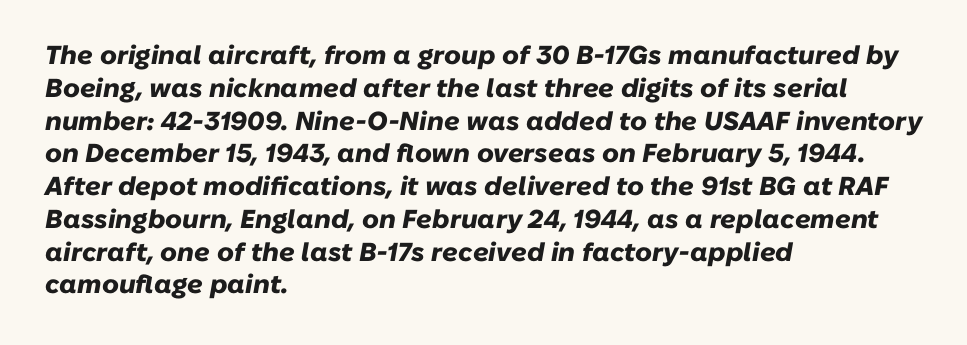
{"italic": "yes", "lean": "right", "slant_degrees": 10, "bold": "yes", "underline": "no", "align": "left", "line_spacing": "normal", "line_spacing_ratio": 1.26, "letter_spacing": "normal", "letter_spacing_em": 0.0, "glyph_px": 26}
